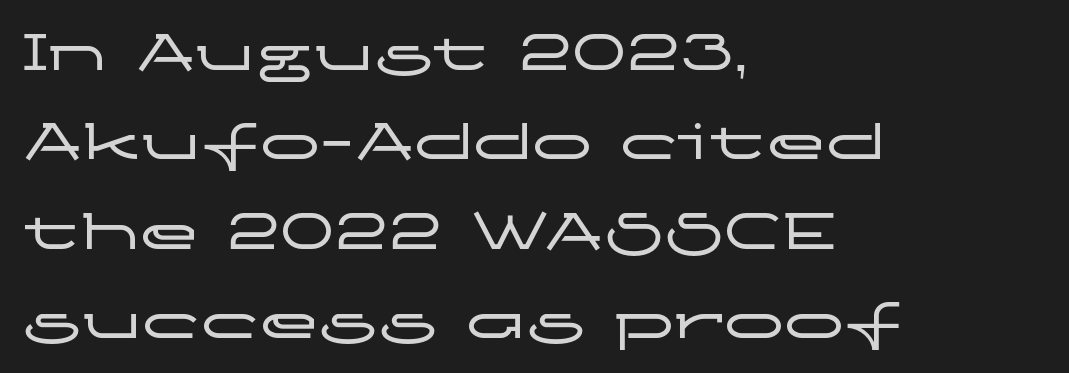
{"serif": "no", "italic": "no", "width": "wide", "stroke_contrast": "low", "x_height": "medium", "monospaced": "no", "underline": "no", "align": "left", "line_spacing": "normal", "line_spacing_ratio": 1.49, "letter_spacing": "normal", "letter_spacing_em": 0.0, "glyph_px": 60}
